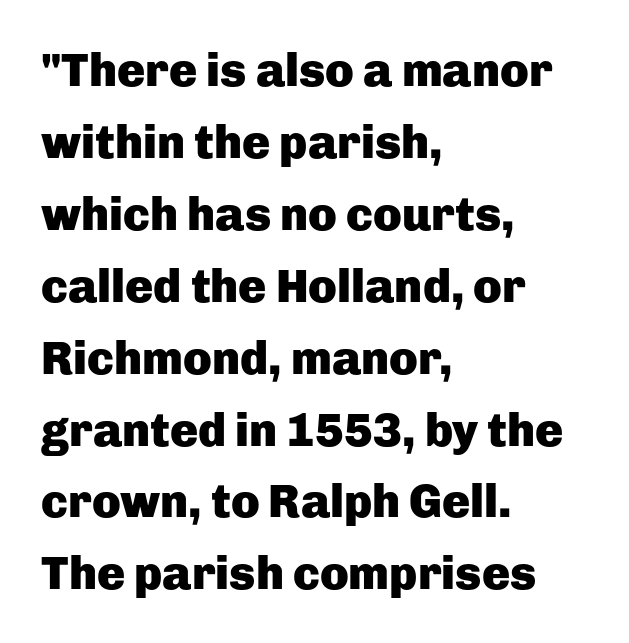
The vertical gap from one line to the next is medium. Check where the strokes stop: nothing finishes them off — pure sans. Is the block centered? No — it sits flush against the left margin. A bare baseline throughout the passage. Spacing verdict: proportional, widths tailored to each character. What weight is shown? A full bold with thick strokes.
